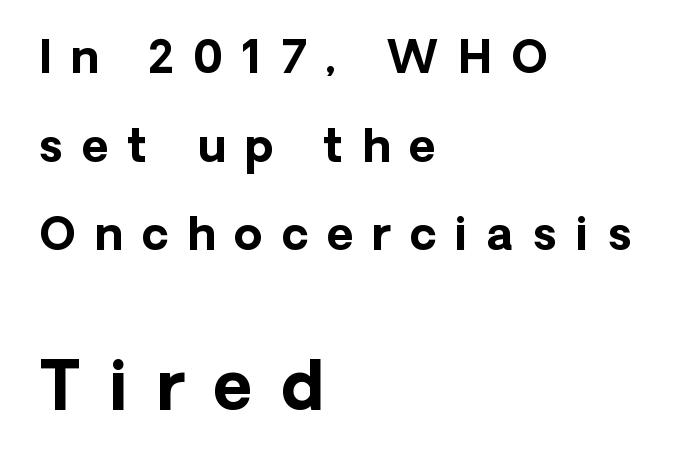
The horizontal fit of the characters is loose and conspicuously gappy. This block would shrink considerably if given ordinary leading; it's expanded now. Just letters on the line, the space beneath them empty. Font category for this specimen: sans-serif.
